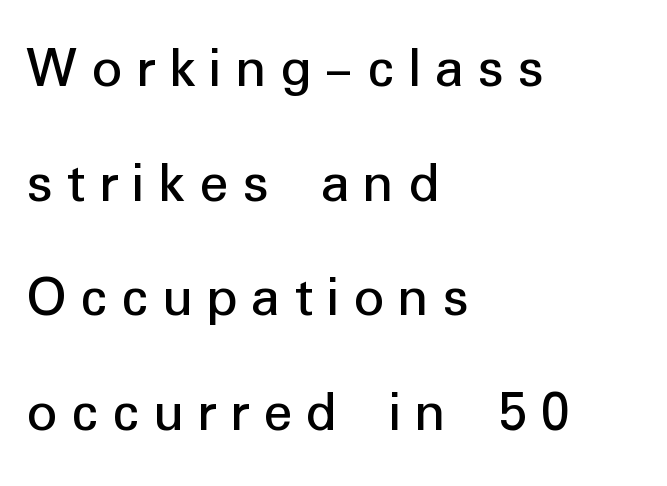
All the whitespace from short lines collects on the right. Note the varied advance widths — an 'i' is clearly narrower than an 'm'. It's the straight-up-and-down kind of type. The passage shown has open, widely tracked lettering throughout. Airy leading. The foot of each line stays bare and open.
